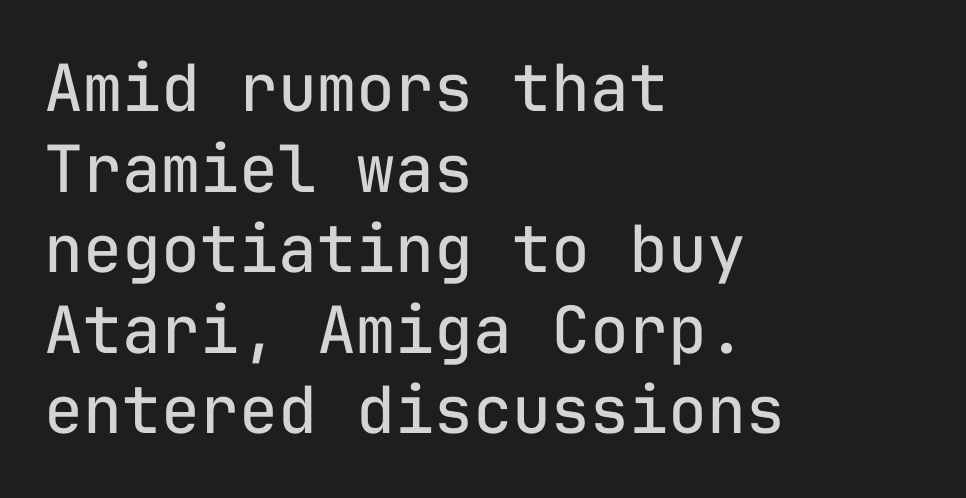
Q: Is the text bold? A: No.
Q: Is the text italic (slanted)? A: No, it is upright.
Q: Is the typeface a serif or a sans-serif typeface? A: Sans-serif.
Q: Is the text underlined? A: No.
Q: How is the paragraph aligned? A: Left-aligned.
Q: Is the spacing between letters normal or unusually wide? A: Normal.
Q: Width (condensed, normal, or wide)? A: Normal.
Q: Stroke contrast? A: Low.
Q: x-height? A: Medium.
Q: Monospaced? A: Yes.
